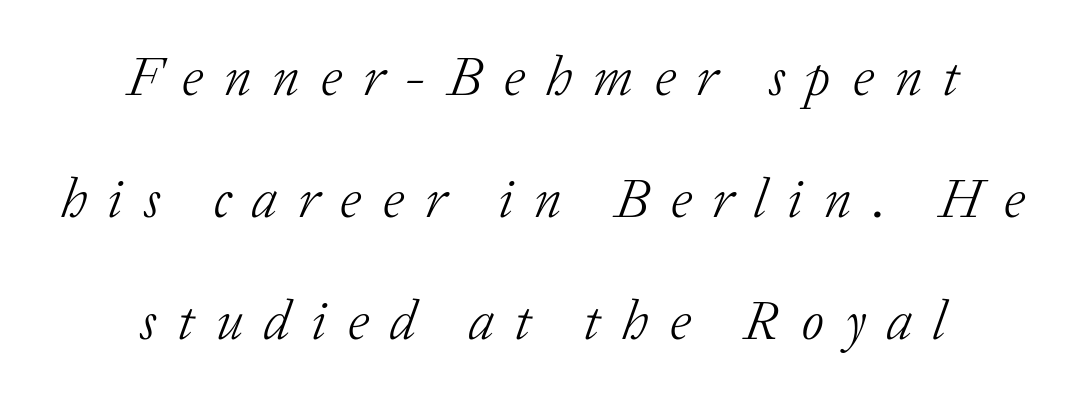
{"serif": "yes", "italic": "yes", "lean": "right", "slant_degrees": 20, "bold": "no", "weight": "light", "width": "normal", "stroke_contrast": "low", "x_height": "medium", "monospaced": "no", "underline": "no", "line_spacing": "loose", "line_spacing_ratio": 2.22, "letter_spacing": "wide", "letter_spacing_em": 0.38, "glyph_px": 55}
